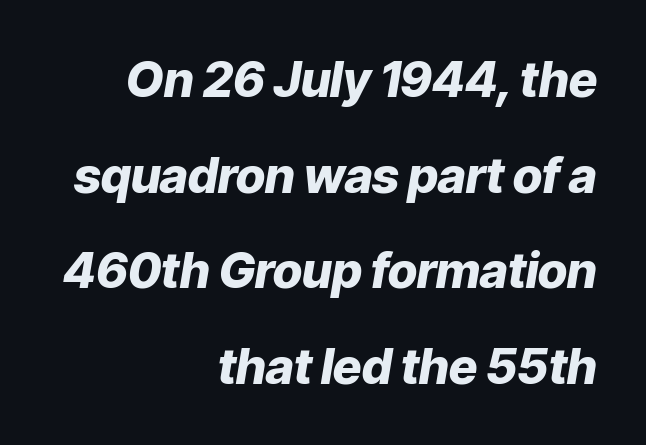
The image shows 49 px heavy type, italic (leaning right); set right-aligned, loose line spacing (1.95x), normal letter spacing, not underlined; low stroke contrast and a medium x-height.
